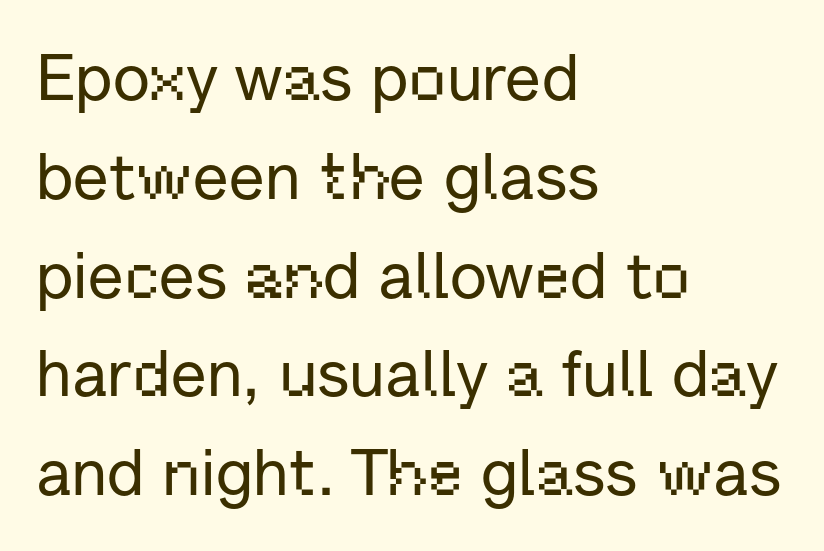
{"serif": "no", "italic": "no", "width": "normal", "stroke_contrast": "low", "x_height": "medium", "monospaced": "no", "underline": "no", "align": "left", "line_spacing": "normal", "line_spacing_ratio": 1.52, "letter_spacing": "normal", "letter_spacing_em": 0.0, "glyph_px": 65}
